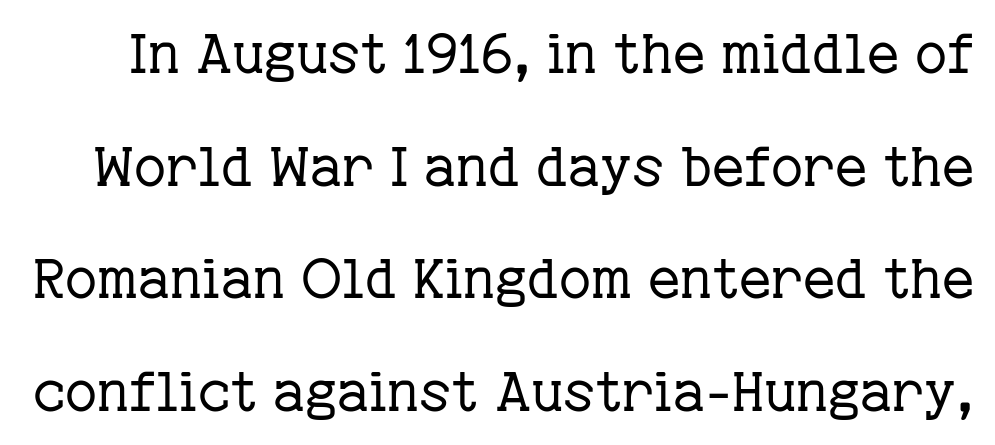
Beneath every word, the page is bare. You can tell it's not italic because the verticals are truly vertical. The weight tops out at a normal text grade. Line spacing here is loose. Spacing between characters is what you'd get straight out of the box. Type style note: has serifs.
